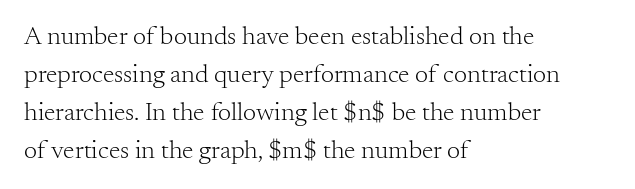
{"italic": "no", "bold": "no", "underline": "no", "align": "left", "line_spacing": "normal", "line_spacing_ratio": 1.46, "letter_spacing": "normal", "letter_spacing_em": 0.0, "glyph_px": 26}
